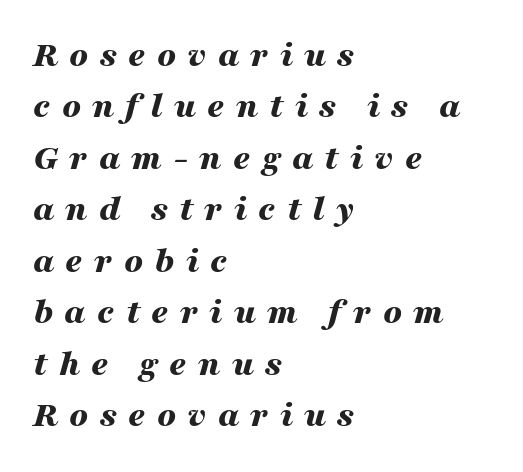
{"italic": "yes", "lean": "right", "slant_degrees": 16, "bold": "yes", "weight": "bold", "width": "wide", "stroke_contrast": "medium", "x_height": "medium", "monospaced": "no", "underline": "no", "align": "left", "line_spacing": "normal", "line_spacing_ratio": 1.39, "letter_spacing": "wide", "letter_spacing_em": 0.3, "glyph_px": 37}
